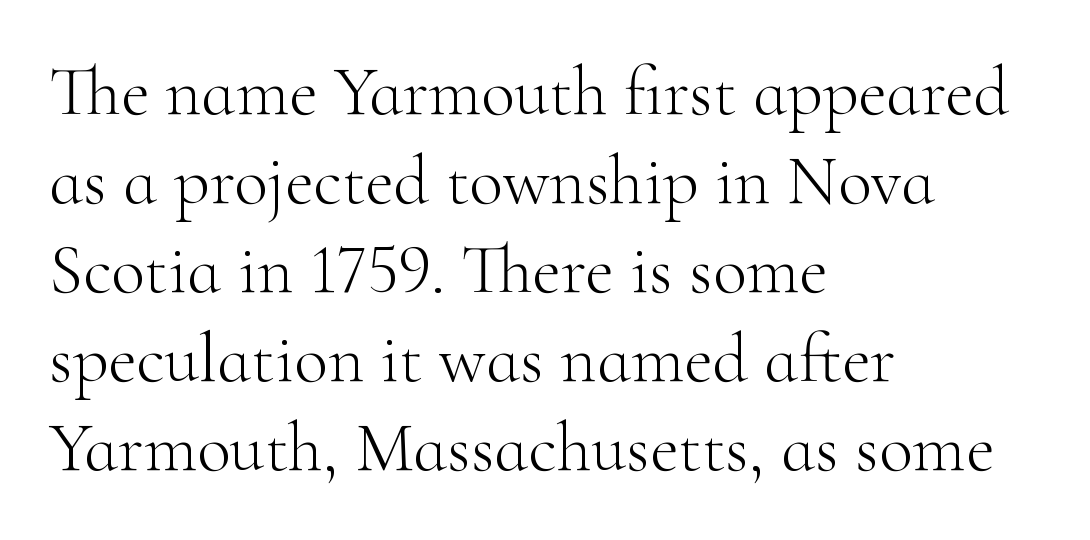
The image shows 70 px light serif type, upright; set left-aligned, normal line spacing (1.27x), normal letter spacing, not underlined; high stroke contrast and a small x-height.
